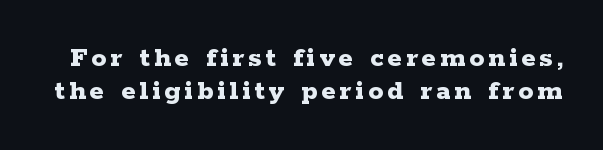
I'd call this a serif setting — the letters wear small feet. Is there much room between lines? No — they nearly touch. On the weight axis this lands at bold, roughly 700. Think of a printed novel: that variable character pitch is what you see here. The lettering stays uniformly vertical, giving the passage a roman look.
